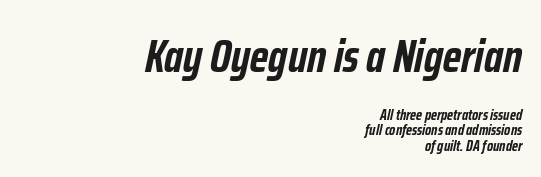
{"italic": "yes", "lean": "right", "slant_degrees": 12, "bold": "yes", "weight": "semibold", "width": "condensed", "stroke_contrast": "low", "x_height": "medium", "monospaced": "no", "underline": "no", "align": "right", "line_spacing": "tight", "line_spacing_ratio": 1.01, "letter_spacing": "normal", "letter_spacing_em": 0.0, "larger_block": "first", "size_ratio": 3.07, "glyph_px": 46}
